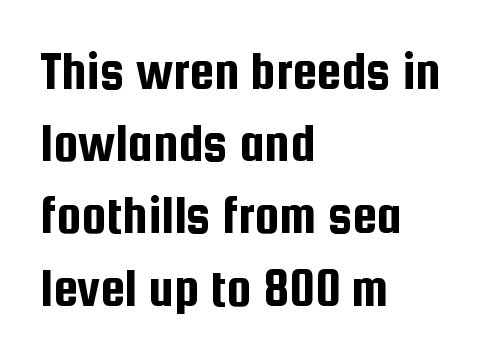
{"serif": "no", "italic": "no", "width": "condensed", "stroke_contrast": "low", "x_height": "medium", "monospaced": "no", "underline": "no", "align": "left", "line_spacing": "normal", "line_spacing_ratio": 1.29, "letter_spacing": "normal", "letter_spacing_em": 0.0, "glyph_px": 56}
